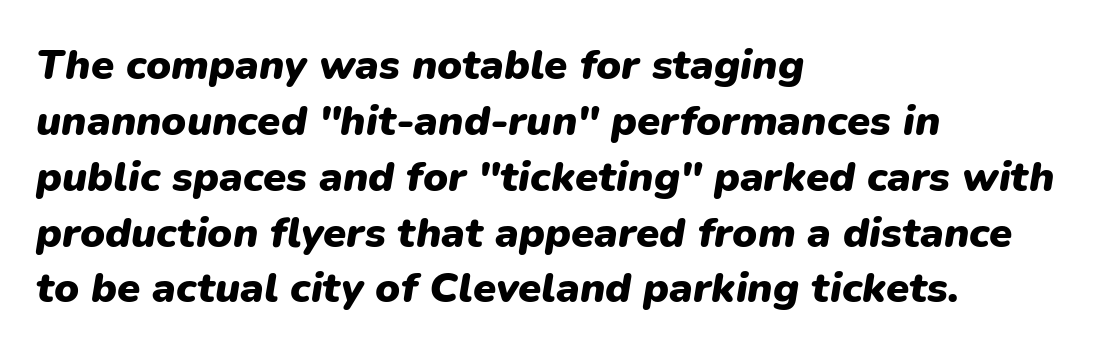
Q: Is the text bold? A: Yes.
Q: Is the text italic (slanted)? A: Yes, it leans right by about 9 degrees.
Q: Is the text underlined? A: No.
Q: How is the paragraph aligned? A: Left-aligned.
Q: Is the spacing between letters normal or unusually wide? A: Normal.
Q: Is the spacing between lines tight, normal or loose? A: Normal.
Q: Width (condensed, normal, or wide)? A: Normal.
Q: Stroke contrast? A: Low.
Q: x-height? A: Medium.
Q: Monospaced? A: No.
